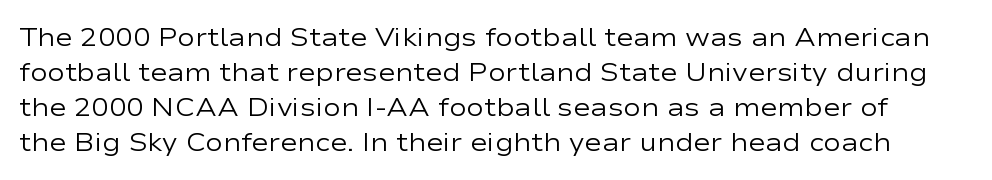
The image shows 26 px text type, upright; set normal line spacing (1.34x), normal letter spacing, not underlined.
